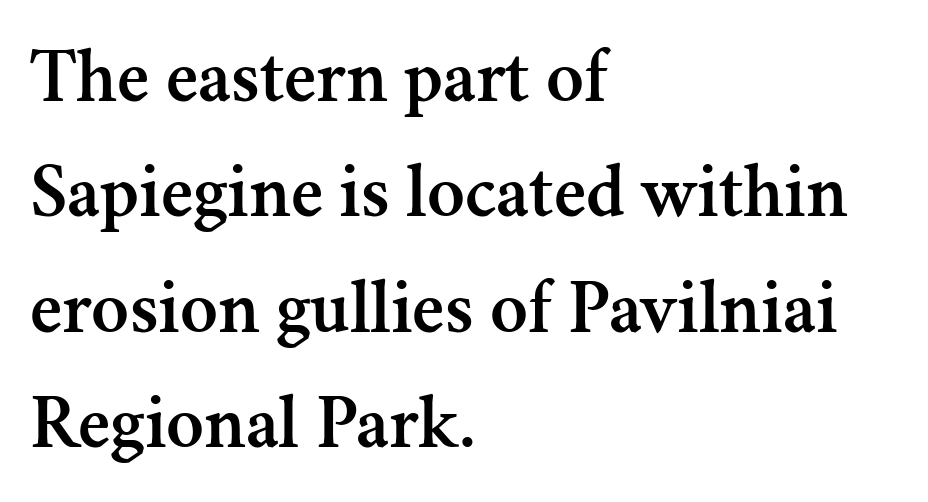
Does the lettering tilt? It doesn't — this is upright. Note: serifs present on the glyphs. Baseline-to-baseline distance is the conventional proportion of letter height. Where is the straight margin? On the left. The line texture is even and compact thanks to regular tracking. Varying glyph widths throughout — classic text-font behaviour.
